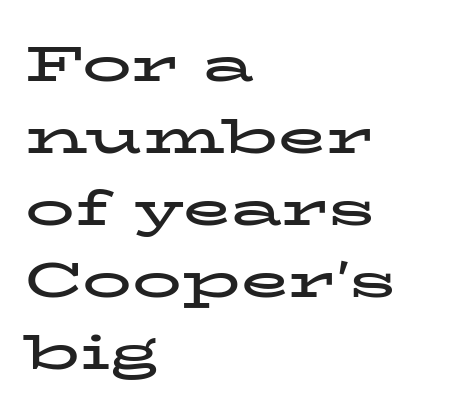
One glance says typical: line gaps are just what's usual. Does the type have serifs? Yes, each stem ends in a small foot. Spacing between characters is what you'd get straight out of the box. A roman cut, with each character standing at attention. The letters advance in unequal steps, a hallmark of proportional type.
